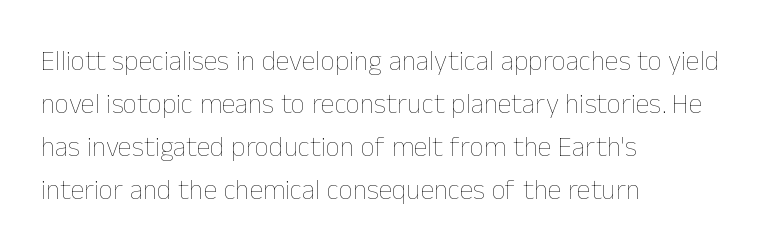
{"italic": "no", "bold": "no", "weight": "thin", "width": "normal", "stroke_contrast": "low", "x_height": "medium", "monospaced": "no", "underline": "no", "align": "left", "line_spacing": "normal", "line_spacing_ratio": 1.53, "letter_spacing": "normal", "letter_spacing_em": 0.0, "glyph_px": 28}
